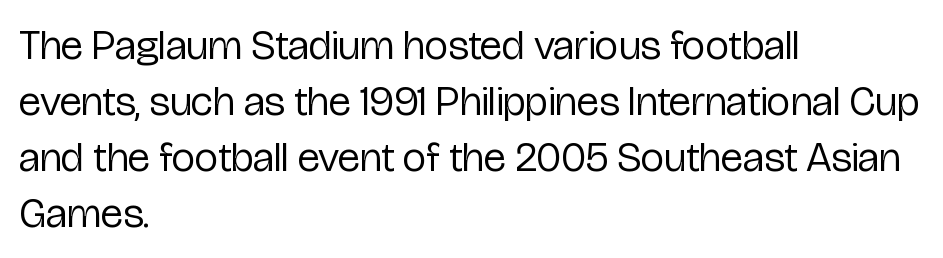
{"serif": "no", "italic": "no", "bold": "no", "weight": "regular", "width": "condensed", "stroke_contrast": "low", "x_height": "medium", "monospaced": "no", "underline": "no", "align": "left", "line_spacing": "normal", "line_spacing_ratio": 1.33, "letter_spacing": "normal", "letter_spacing_em": 0.0, "glyph_px": 42}
